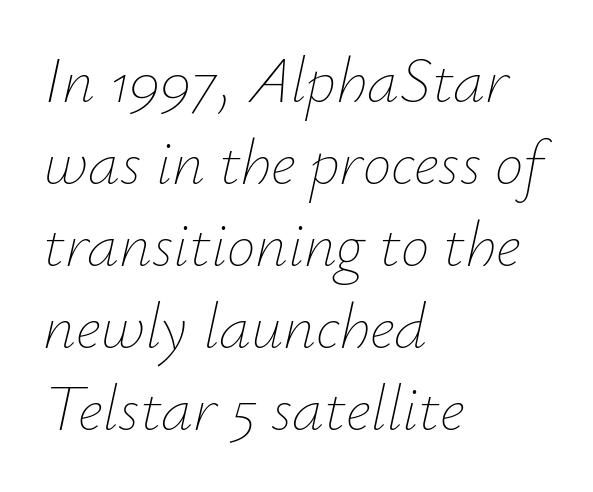
Nobody touched the tracking dial on this one. Horizontal bands of white between lines are of average thickness. Glance below the letters and you will spot only blank space. This reads as an unemphasized weight, regular at the heaviest. Casual observation: everything's shoved over to the left.
